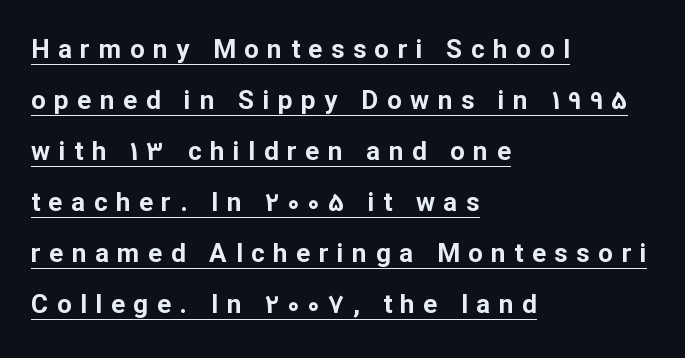
The image shows 26 px bold type, upright; set left-aligned, loose line spacing (1.96x), unusually wide letter spacing (+0.33 em), underlined.
